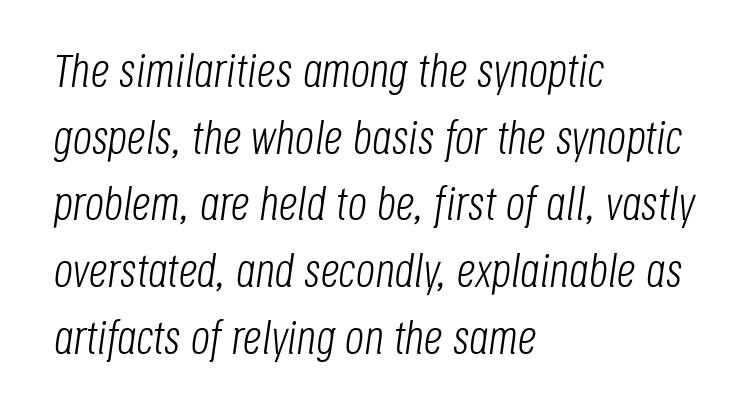
Q: Is the text bold? A: No.
Q: Is the text italic (slanted)? A: Yes, it leans right by about 8 degrees.
Q: Is the text underlined? A: No.
Q: How is the paragraph aligned? A: Left-aligned.
Q: Is the spacing between letters normal or unusually wide? A: Normal.
Q: Is the spacing between lines tight, normal or loose? A: Normal.
Q: Width (condensed, normal, or wide)? A: Condensed.
Q: Stroke contrast? A: Low.
Q: x-height? A: Large.
Q: Monospaced? A: No.
